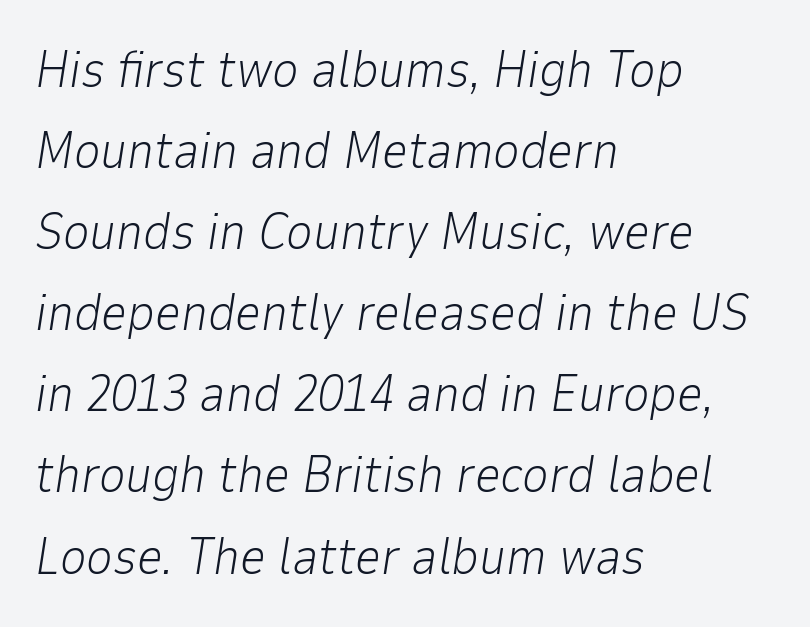
Q: Is the text bold? A: No.
Q: Is the text italic (slanted)? A: Yes, it leans right by about 9 degrees.
Q: Is the text underlined? A: No.
Q: How is the paragraph aligned? A: Left-aligned.
Q: Is the spacing between letters normal or unusually wide? A: Normal.
Q: Is the spacing between lines tight, normal or loose? A: Normal.
Q: Width (condensed, normal, or wide)? A: Normal.
Q: Stroke contrast? A: Low.
Q: x-height? A: Medium.
Q: Monospaced? A: No.
